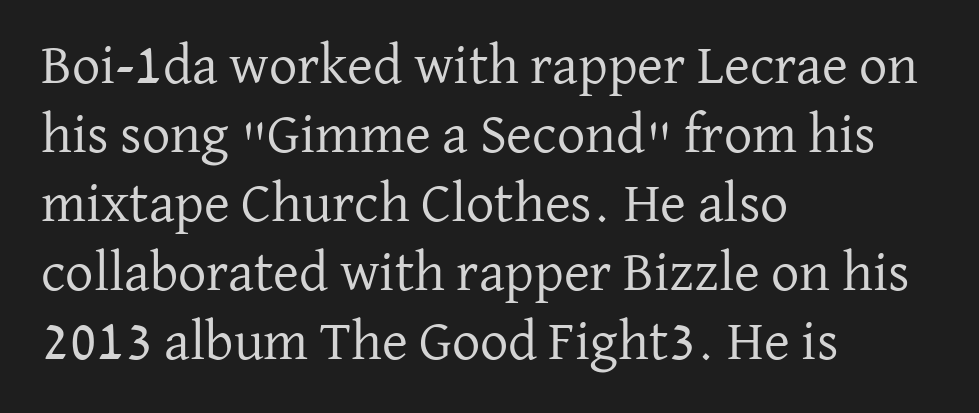
Q: Is the text bold? A: No.
Q: Is the text italic (slanted)? A: No, it is upright.
Q: Is the typeface a serif or a sans-serif typeface? A: Serif.
Q: Is the text underlined? A: No.
Q: How is the paragraph aligned? A: Left-aligned.
Q: Is the spacing between letters normal or unusually wide? A: Normal.
Q: Width (condensed, normal, or wide)? A: Normal.
Q: Stroke contrast? A: Low.
Q: x-height? A: Medium.
Q: Monospaced? A: No.
